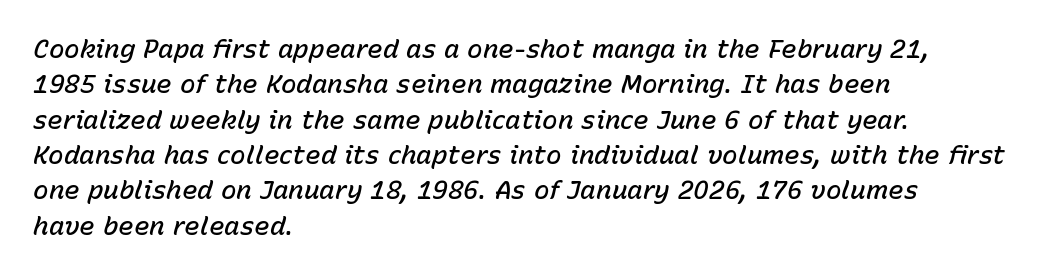
{"italic": "yes", "lean": "right", "slant_degrees": 15, "bold": "semi", "underline": "no", "align": "left", "line_spacing": "normal", "line_spacing_ratio": 1.36, "letter_spacing": "normal", "letter_spacing_em": 0.0, "glyph_px": 26}
